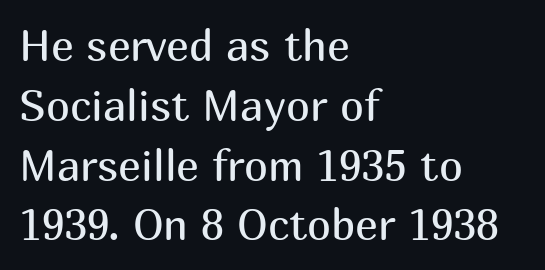
Q: Is the text bold? A: No.
Q: Is the text italic (slanted)? A: No, it is upright.
Q: Is the typeface a serif or a sans-serif typeface? A: Sans-serif.
Q: Is the text underlined? A: No.
Q: How is the paragraph aligned? A: Left-aligned.
Q: Is the spacing between letters normal or unusually wide? A: Normal.
Q: Is the spacing between lines tight, normal or loose? A: Normal.
Q: Width (condensed, normal, or wide)? A: Normal.
Q: Stroke contrast? A: Medium.
Q: x-height? A: Medium.
Q: Monospaced? A: No.
